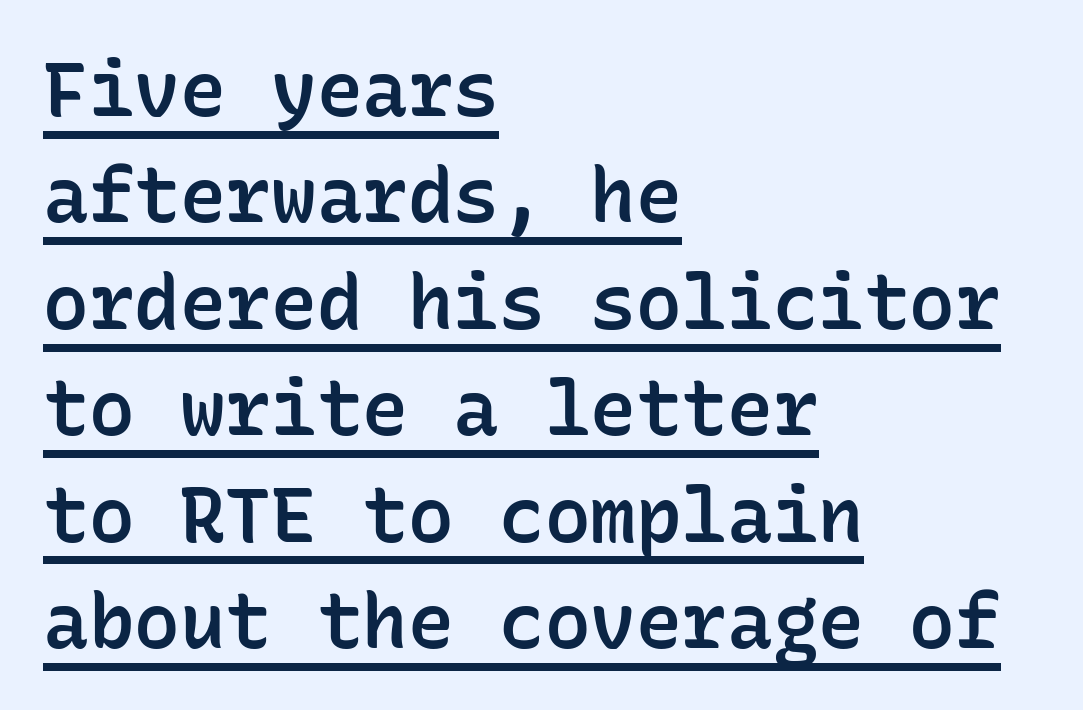
These lines carry some extra weight — a demibold, not a full bold. Looks like terminal output: every glyph gets an equal slot. The ragged edge is on the right, which tells us the setting is flush left. Each word holds together tightly as a unit, with standard inter-letter gaps. Posture: vertical.
